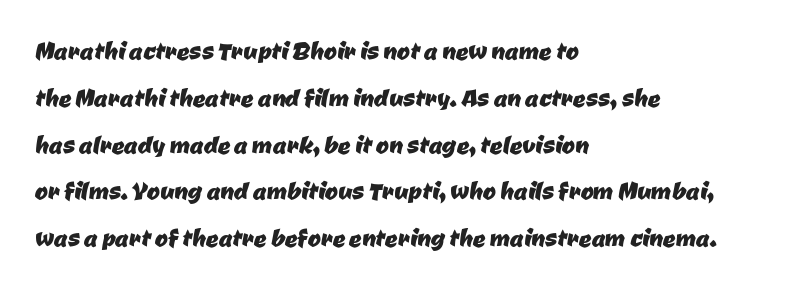
The image shows 31 px sans-serif type; set left-aligned, normal line spacing (1.51x), normal letter spacing, not underlined; low stroke contrast and a medium x-height.
